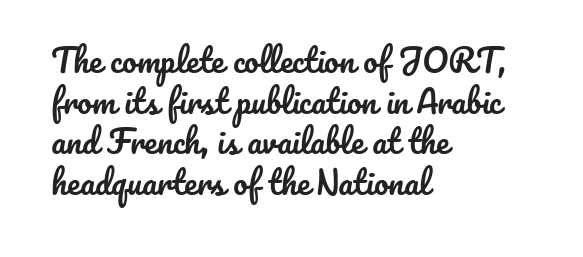
Q: Is the text italic (slanted)? A: Yes.
Q: Is the text underlined? A: No.
Q: How is the paragraph aligned? A: Left-aligned.
Q: Is the spacing between letters normal or unusually wide? A: Normal.
Q: Is the spacing between lines tight, normal or loose? A: Normal.
Q: Width (condensed, normal, or wide)? A: Normal.
Q: Stroke contrast? A: Low.
Q: x-height? A: Small.
Q: Monospaced? A: No.
